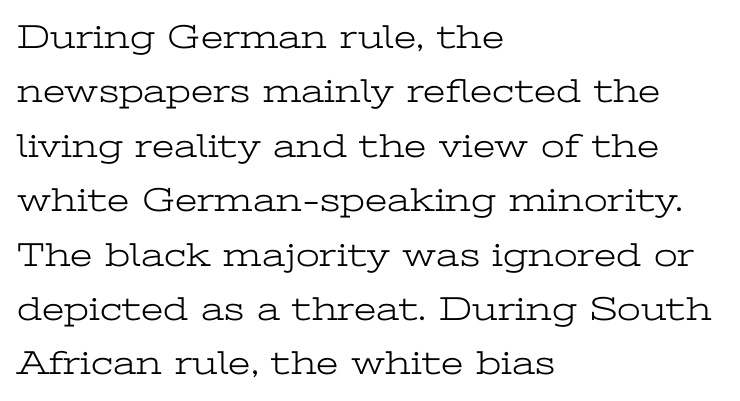
The image shows 34 px light, wide serif type, upright; set left-aligned, normal line spacing (1.6x), normal letter spacing, not underlined; low stroke contrast and a medium x-height.
